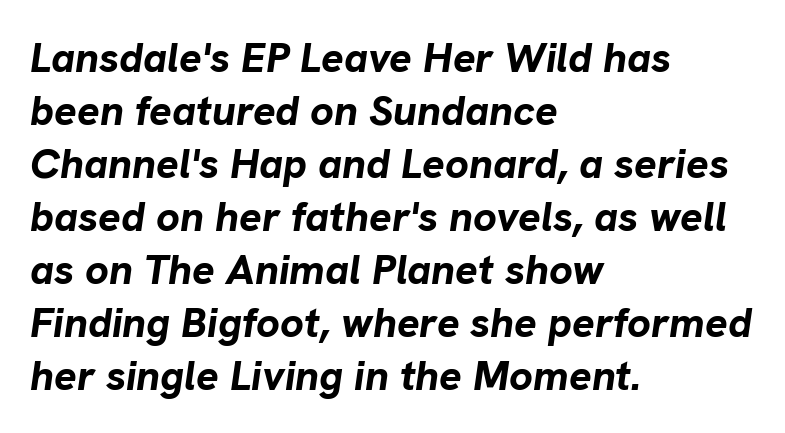
Decoration check: the copy has no underline. Quick note: interline space is typical. This sample uses an oblique cut, with every glyph tilted off the vertical. Each letter keeps its own natural width here, so spacing adapts to shape. Reading down the block, your eye returns to a fixed left position each line.
